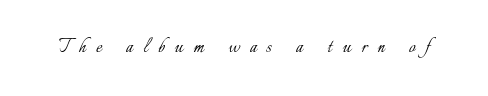
Q: Is the text bold? A: No.
Q: Is the text italic (slanted)? A: Yes.
Q: Is the text underlined? A: No.
Q: Is the spacing between letters normal or unusually wide? A: Unusually wide.
